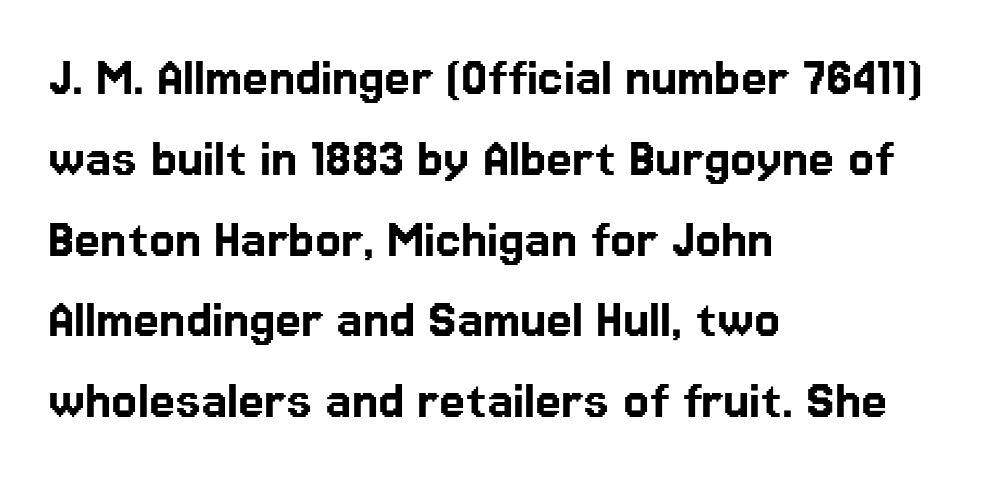
{"serif": "no", "italic": "no", "width": "normal", "stroke_contrast": "low", "x_height": "medium", "monospaced": "no", "underline": "no", "align": "left", "line_spacing": "normal", "line_spacing_ratio": 1.37, "letter_spacing": "normal", "letter_spacing_em": 0.0, "glyph_px": 59}
